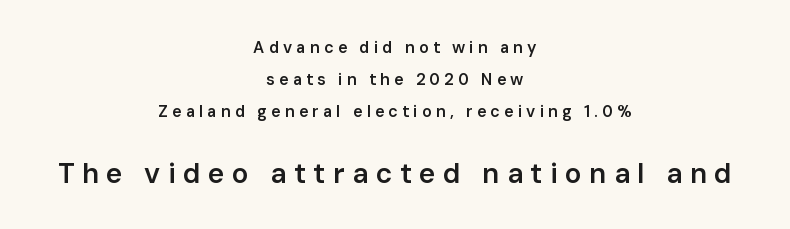
{"serif": "no", "italic": "no", "bold": "semi", "weight": "semibold", "width": "normal", "stroke_contrast": "low", "x_height": "medium", "monospaced": "no", "underline": "no", "align": "center", "line_spacing": "loose", "line_spacing_ratio": 1.99, "letter_spacing": "wide", "letter_spacing_em": 0.26, "larger_block": "second", "size_ratio": 1.75, "glyph_px": 28}
